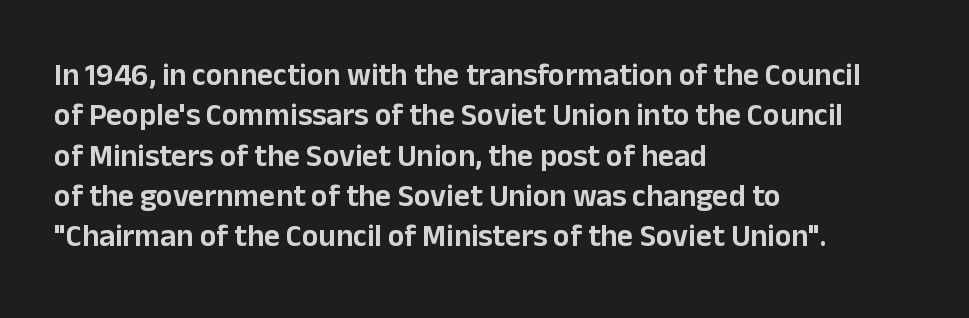
{"serif": "no", "italic": "no", "width": "normal", "stroke_contrast": "low", "x_height": "medium", "monospaced": "no", "underline": "no", "align": "left", "line_spacing": "normal", "line_spacing_ratio": 1.3, "letter_spacing": "normal", "letter_spacing_em": 0.0, "glyph_px": 31}
